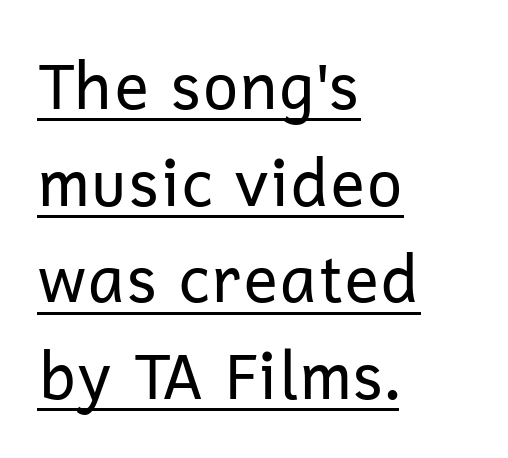
Q: Is the text bold? A: No.
Q: Is the text italic (slanted)? A: No, it is upright.
Q: Is the typeface a serif or a sans-serif typeface? A: Sans-serif.
Q: Is the text underlined? A: Yes.
Q: How is the paragraph aligned? A: Left-aligned.
Q: Is the spacing between letters normal or unusually wide? A: Normal.
Q: Is the spacing between lines tight, normal or loose? A: Normal.
Q: Width (condensed, normal, or wide)? A: Normal.
Q: Stroke contrast? A: Low.
Q: x-height? A: Medium.
Q: Monospaced? A: No.
